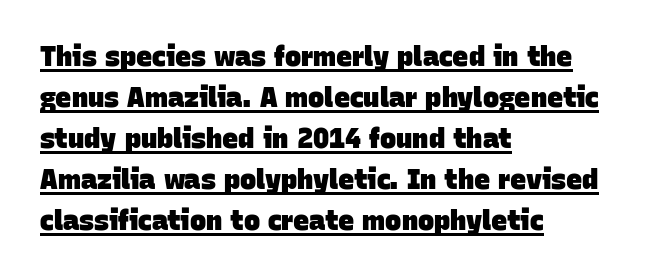
Q: Is the text bold? A: Yes.
Q: Is the text underlined? A: Yes.
Q: How is the paragraph aligned? A: Left-aligned.
Q: Is the spacing between letters normal or unusually wide? A: Normal.
Q: Is the spacing between lines tight, normal or loose? A: Normal.
